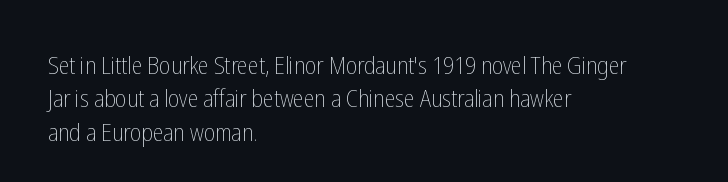
The image shows 24 px text type, upright; set left-aligned, normal line spacing (1.39x), normal letter spacing, not underlined.
